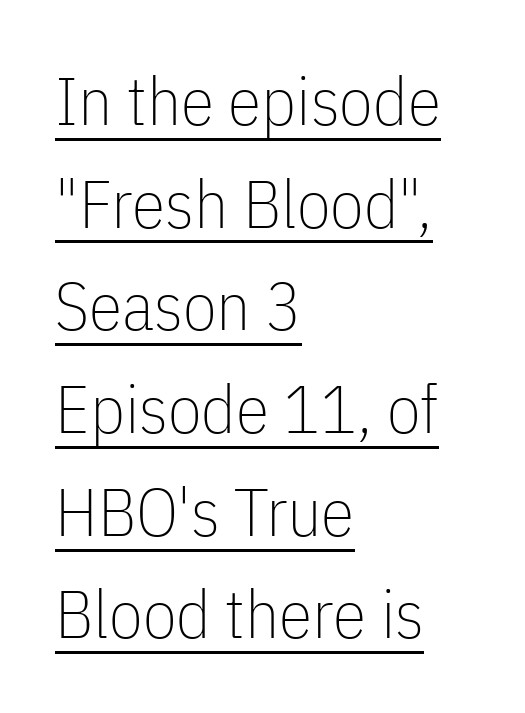
The image shows 68 px thin, condensed sans-serif type, upright; set left-aligned, normal line spacing (1.51x), normal letter spacing, underlined; low stroke contrast and a medium x-height.
